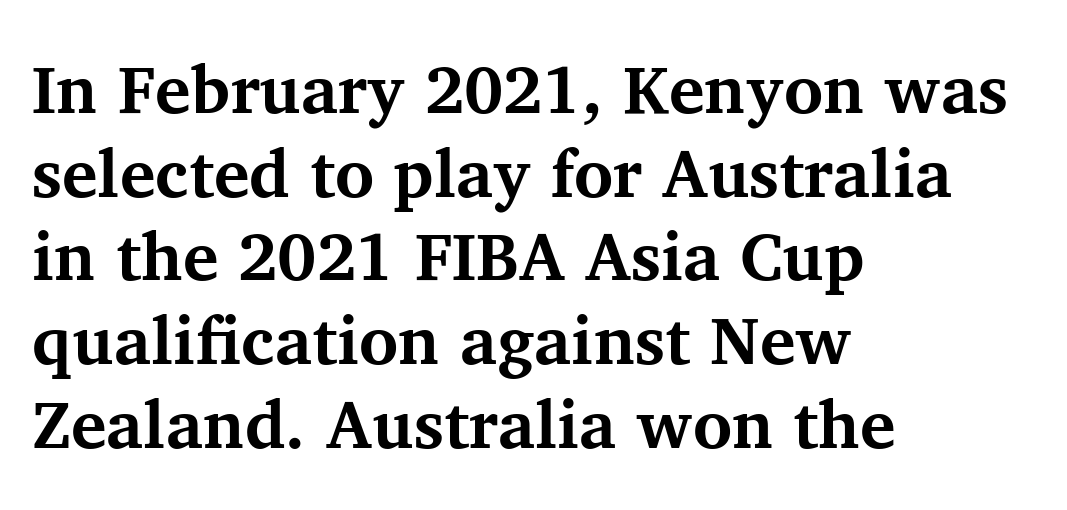
Q: Is the text bold? A: Yes.
Q: Is the text italic (slanted)? A: No, it is upright.
Q: Is the typeface a serif or a sans-serif typeface? A: Serif.
Q: Is the text underlined? A: No.
Q: How is the paragraph aligned? A: Left-aligned.
Q: Is the spacing between letters normal or unusually wide? A: Normal.
Q: Is the spacing between lines tight, normal or loose? A: Normal.
Q: Width (condensed, normal, or wide)? A: Normal.
Q: Stroke contrast? A: Medium.
Q: x-height? A: Medium.
Q: Monospaced? A: No.
